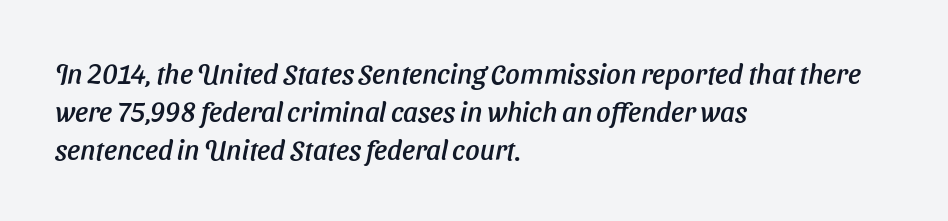
{"width": "normal", "stroke_contrast": "low", "x_height": "medium", "monospaced": "no", "underline": "no", "align": "left", "line_spacing": "normal", "line_spacing_ratio": 1.35, "letter_spacing": "normal", "letter_spacing_em": 0.0, "glyph_px": 28}
